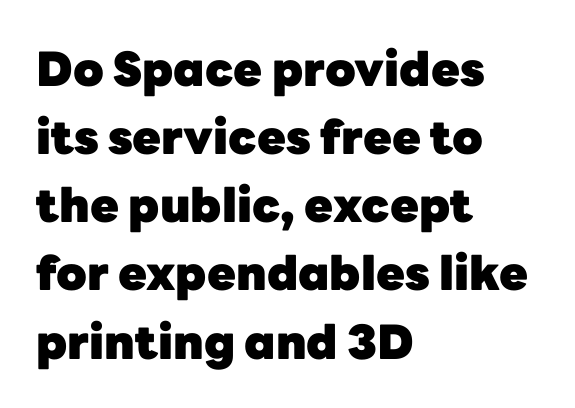
Compared with an ordinary text face, these strokes are far heavier — a full bold. The text was rendered using a sans face with plain stroke endings. All the whitespace from short lines collects on the right. The type sits square on the baseline with zero lean. The rendering uses a moderate line-height, typical for paragraphs.
